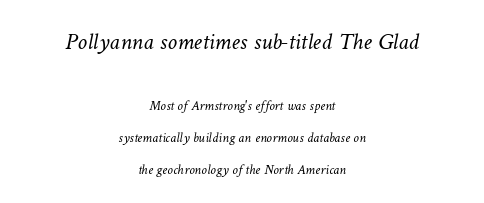
{"bold": "no", "underline": "no", "align": "center", "line_spacing": "loose", "line_spacing_ratio": 2.28, "letter_spacing": "normal", "letter_spacing_em": 0.0, "larger_block": "first", "size_ratio": 1.71, "glyph_px": 24}
